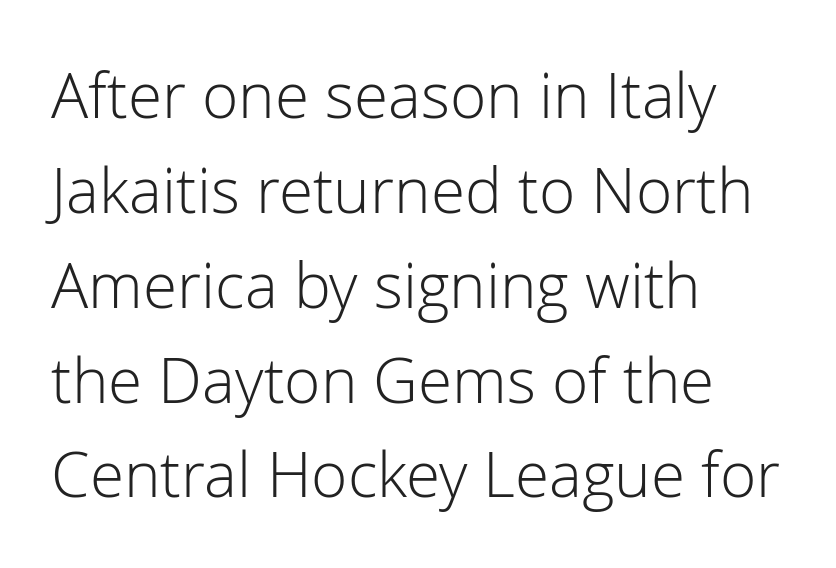
{"serif": "no", "italic": "no", "bold": "no", "weight": "light", "width": "normal", "stroke_contrast": "low", "x_height": "medium", "monospaced": "no", "underline": "no", "align": "left", "line_spacing": "normal", "line_spacing_ratio": 1.53, "letter_spacing": "normal", "letter_spacing_em": 0.0, "glyph_px": 62}
